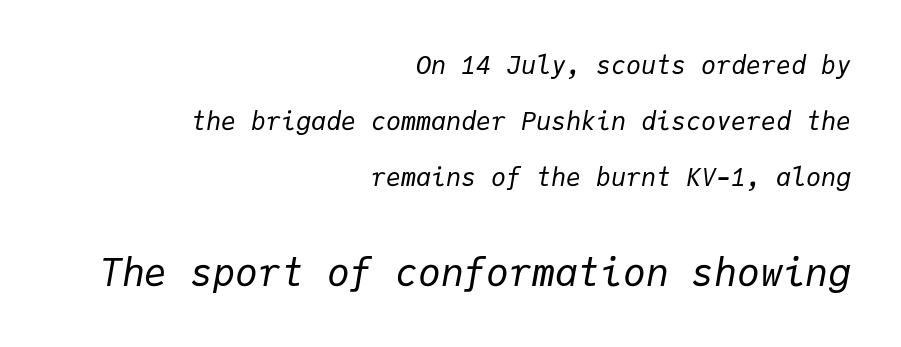
Q: Is the text bold? A: No.
Q: Is the text italic (slanted)? A: Yes, it leans right by about 9 degrees.
Q: Is the text underlined? A: No.
Q: How is the paragraph aligned? A: Right-aligned.
Q: Is the spacing between letters normal or unusually wide? A: Normal.
Q: Is the spacing between lines tight, normal or loose? A: Loose.
Q: Which block of text is set in a larger size, the first (top) or the second (bottom)? A: The second (bottom) one.
Q: Width (condensed, normal, or wide)? A: Normal.
Q: Stroke contrast? A: Low.
Q: x-height? A: Medium.
Q: Monospaced? A: Yes.
